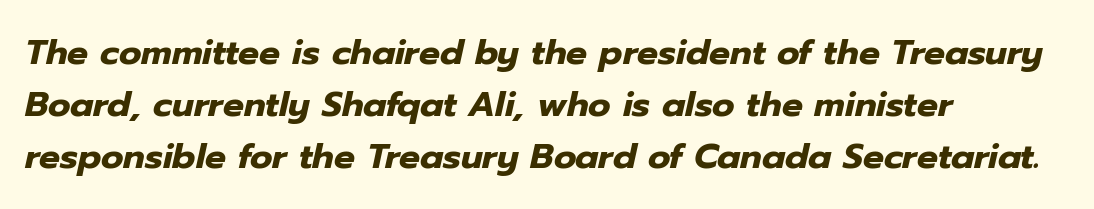
The image shows 35 px heavy type, italic (leaning right); set left-aligned, normal line spacing (1.49x), normal letter spacing, not underlined; low stroke contrast and a medium x-height.
